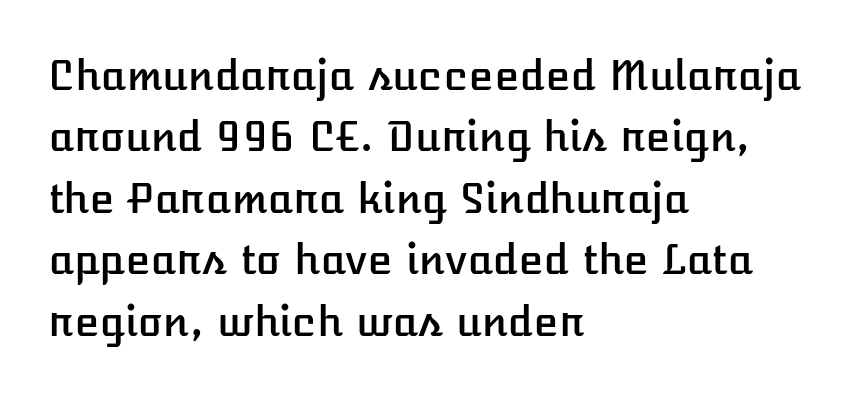
The letters stand upright; this is a roman face. There is no visible air inserted between adjacent glyphs. The gap between lines stays unmarked. Which margin do the lines hug? The left one — the right edge is uneven. Here the designer chose a conventional face with non-uniform glyph widths.
